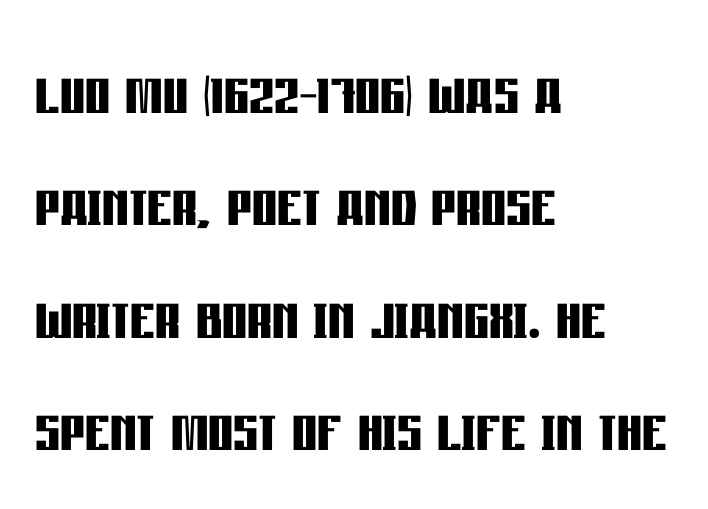
These lines are rendered in a variable-pitch font. The line-height multiplier appears to be the usual default. The passage is arranged the way most books set body copy — flush left. No word sits above an underline. The sample has been set heavy, in full bold. Check where the strokes stop: nothing finishes them off — pure sans.
